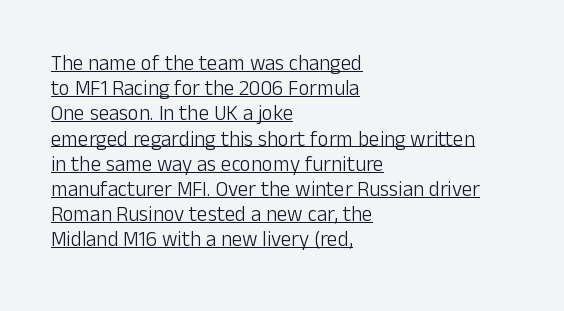
Q: Is the text bold? A: No.
Q: Is the text italic (slanted)? A: No, it is upright.
Q: Is the text underlined? A: Yes.
Q: How is the paragraph aligned? A: Left-aligned.
Q: Is the spacing between letters normal or unusually wide? A: Normal.
